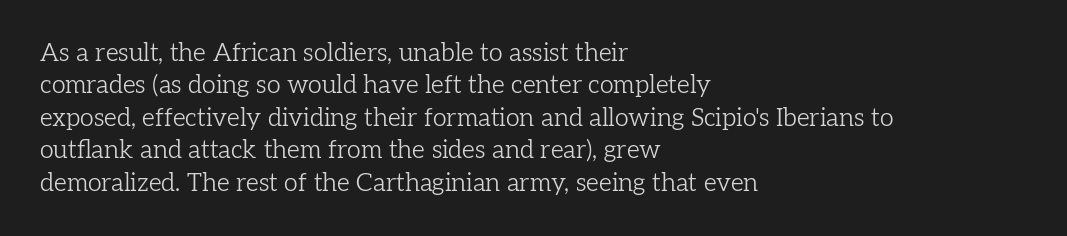
Q: Is the text bold? A: No.
Q: Is the text italic (slanted)? A: No, it is upright.
Q: Is the text underlined? A: No.
Q: How is the paragraph aligned? A: Left-aligned.
Q: Is the spacing between letters normal or unusually wide? A: Normal.
Q: Is the spacing between lines tight, normal or loose? A: Normal.
